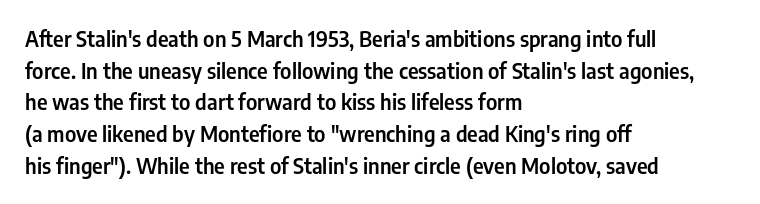
{"italic": "no", "underline": "no", "align": "left", "line_spacing": "normal", "line_spacing_ratio": 1.51, "letter_spacing": "normal", "letter_spacing_em": 0.0, "glyph_px": 21}
